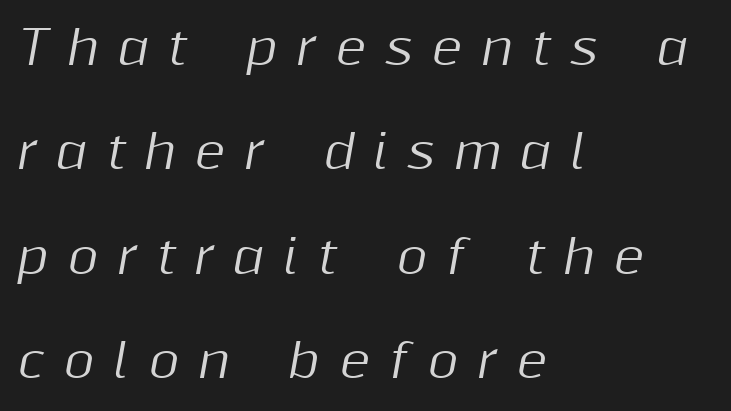
The image shows 47 px text type, italic (leaning right); set left-aligned, loose line spacing (2.22x), unusually wide letter spacing (+0.4 em), not underlined; medium stroke contrast and a medium x-height.
